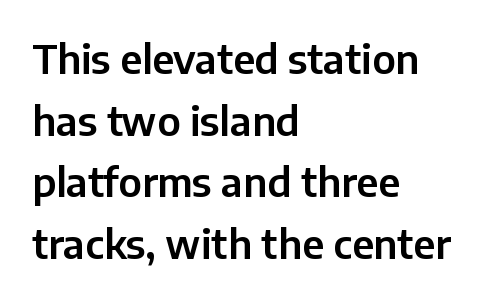
The image shows 40 px sans-serif type, upright; set left-aligned, normal line spacing (1.54x), normal letter spacing, not underlined; low stroke contrast and a medium x-height.
